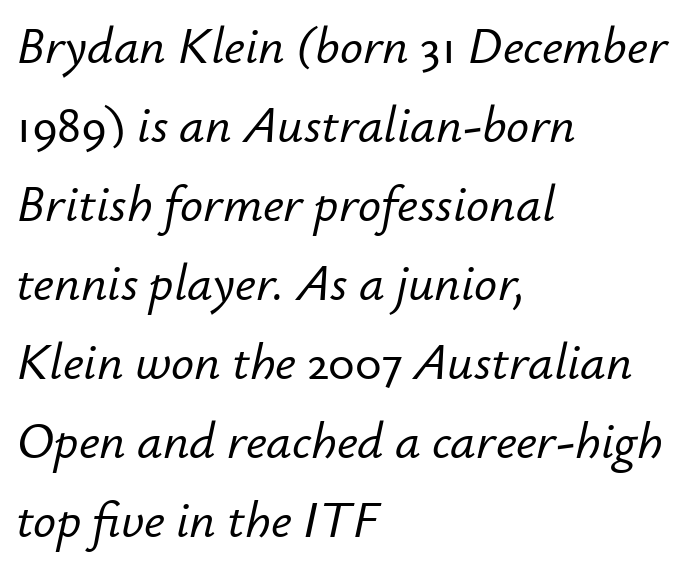
This sample has the flowing, uneven cadence of proportional lettering. The string is rendered with underlining switched off. In terms of posture, this sample is oblique. Casual observation: everything's shoved over to the left. Horizontal bands of white between lines are of average thickness. Look at the tracking — it's just the regular setting, nothing added.
